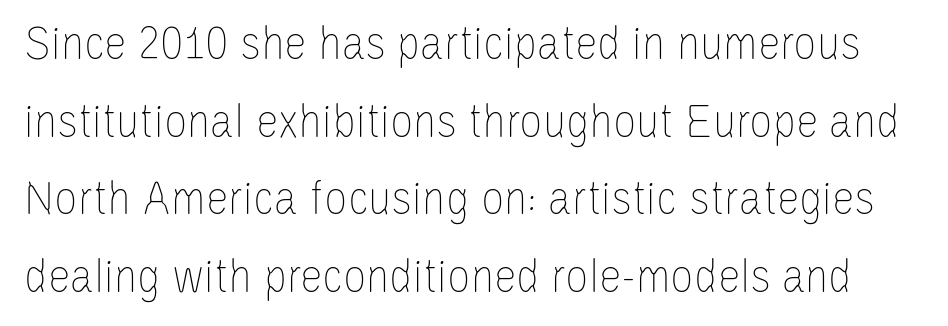
The passage shown is typed in a proportional face where columns would drift. Is this a heavy cut? Hardly; it is regular or lighter. The specimen reads as upright at a glance. The space between consecutive lines is moderate.
